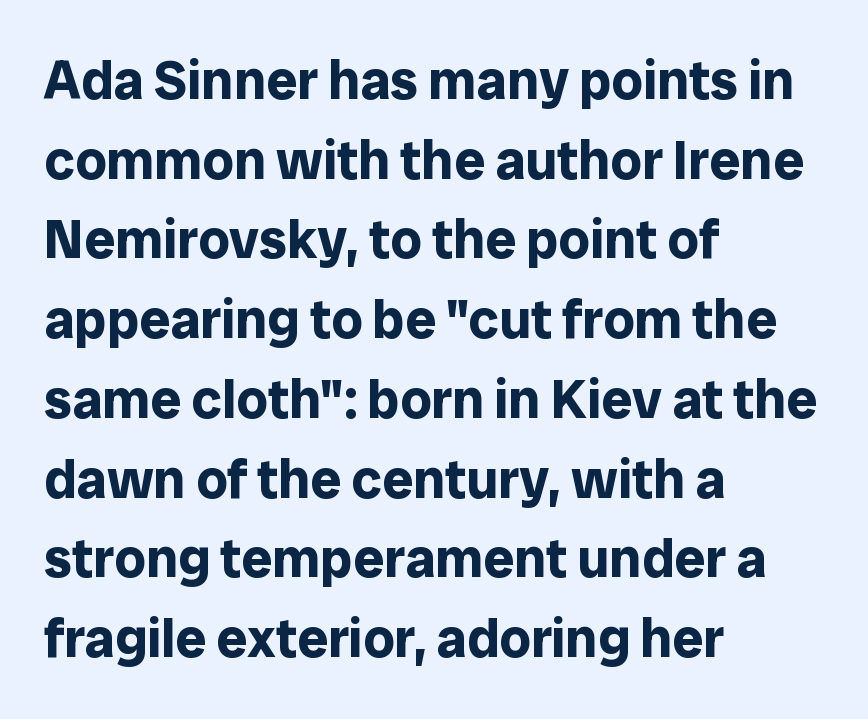
The image shows 55 px bold sans-serif type, upright; set left-aligned, normal line spacing (1.45x), normal letter spacing, not underlined; low stroke contrast and a medium x-height.
